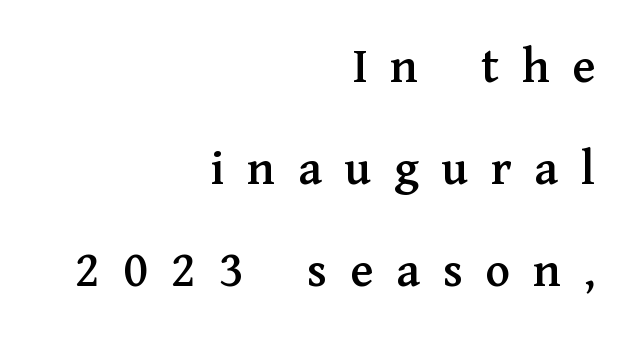
The image shows 51 px serif type, upright; set right-aligned, loose line spacing (2.0x), unusually wide letter spacing (+0.45 em), not underlined; medium stroke contrast and a medium x-height.
